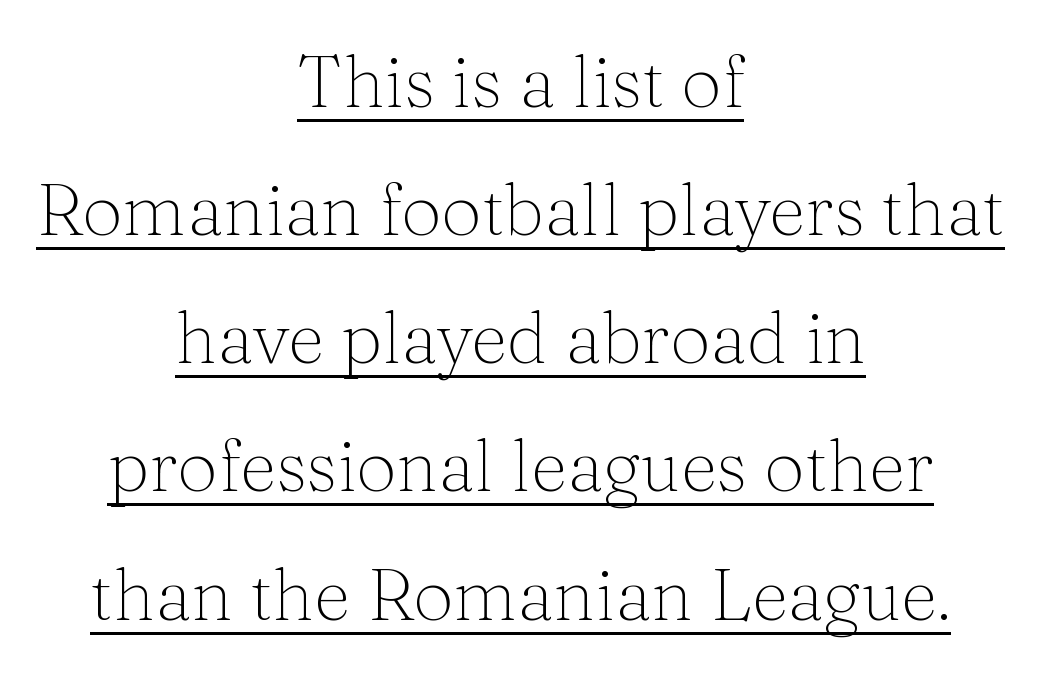
Underlining? Definitely there. This is the regular roman posture of the typeface. Is this a sans? No — the strokes have serifs. Nothing unusual about the tracking: characters are spaced as the font intends. The passage shown is typed in a proportional face where columns would drift. Stems and bowls with no extra thickness — not bold.
